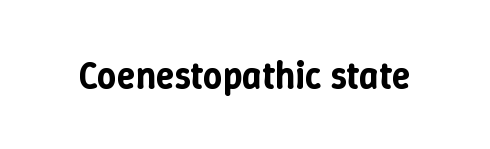
The image shows 38 px text type, upright; set normal letter spacing, not underlined; low stroke contrast and a medium x-height.
